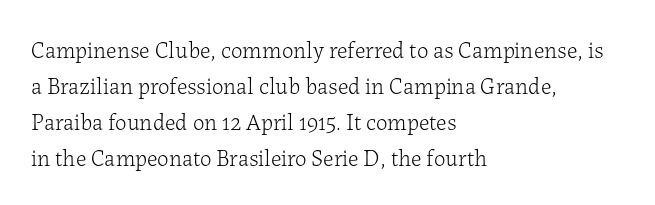
The image shows 23 px text type, upright; set left-aligned, normal line spacing (1.57x), normal letter spacing, not underlined.
